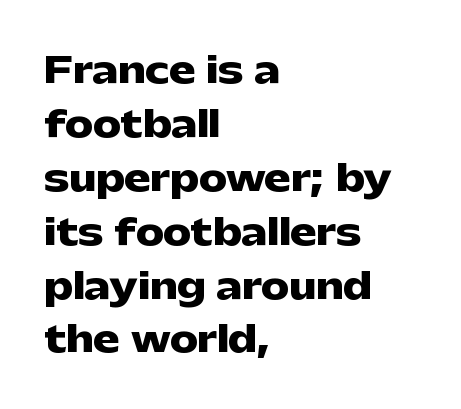
Q: Is the text bold? A: Yes.
Q: Is the text italic (slanted)? A: No, it is upright.
Q: Is the typeface a serif or a sans-serif typeface? A: Sans-serif.
Q: Is the text underlined? A: No.
Q: How is the paragraph aligned? A: Left-aligned.
Q: Is the spacing between letters normal or unusually wide? A: Normal.
Q: Is the spacing between lines tight, normal or loose? A: Normal.
Q: Width (condensed, normal, or wide)? A: Wide.
Q: Stroke contrast? A: Low.
Q: x-height? A: Medium.
Q: Monospaced? A: No.
